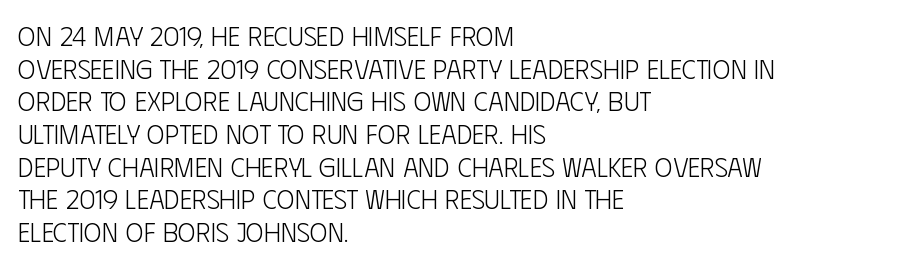
The image shows 27 px text type, upright; set left-aligned, line spacing 1.21x, normal letter spacing, not underlined.
